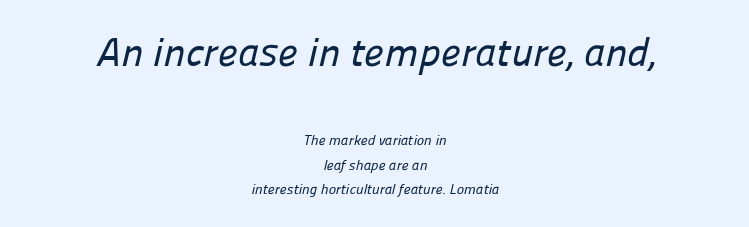
The image shows 40 px sans-serif type; set centered, line spacing 1.77x, normal letter spacing, not underlined; the first (top) block is 2.86x larger; low stroke contrast and a medium x-height.
